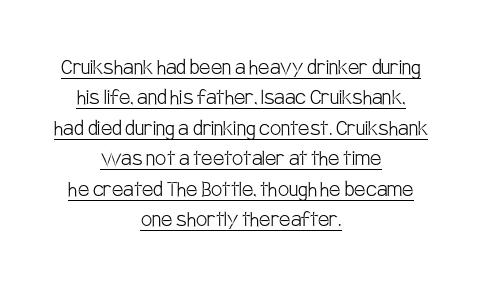
Q: Is the text bold? A: No.
Q: Is the text italic (slanted)? A: No, it is upright.
Q: Is the text underlined? A: Yes.
Q: How is the paragraph aligned? A: Centered.
Q: Is the spacing between letters normal or unusually wide? A: Normal.
